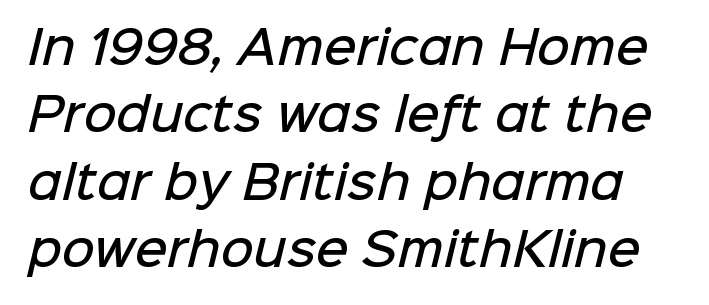
The image shows 45 px semibold sans-serif type; set normal line spacing (1.5x), normal letter spacing, not underlined; low stroke contrast and a medium x-height.
